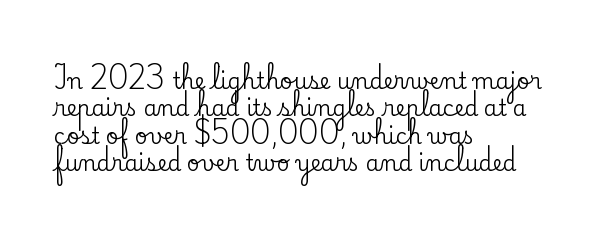
The image shows 22 px text type, upright; set left-aligned, line spacing 1.24x, normal letter spacing, not underlined.
